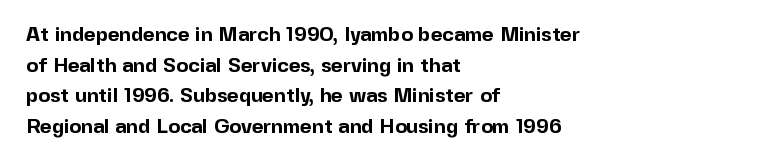
The image shows 20 px bold type, upright; set left-aligned, normal line spacing (1.53x), normal letter spacing, not underlined.
